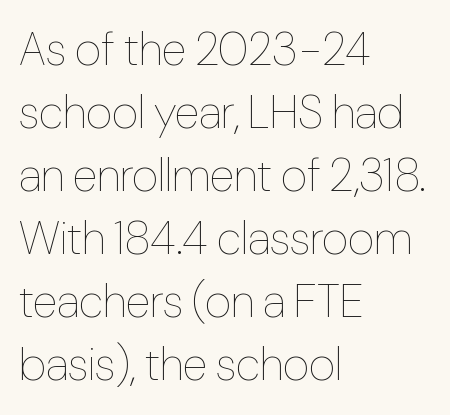
Q: Is the text bold? A: No.
Q: Is the text italic (slanted)? A: No, it is upright.
Q: Is the text underlined? A: No.
Q: How is the paragraph aligned? A: Left-aligned.
Q: Is the spacing between letters normal or unusually wide? A: Normal.
Q: Is the spacing between lines tight, normal or loose? A: Normal.
Q: Width (condensed, normal, or wide)? A: Condensed.
Q: Stroke contrast? A: Low.
Q: x-height? A: Medium.
Q: Monospaced? A: No.
